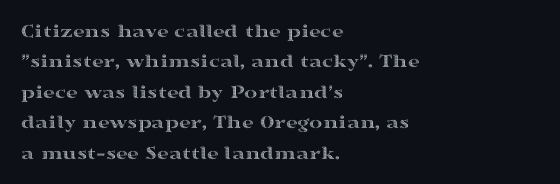
Characters follow at the spacing the type designer built in. The line-height multiplier appears to be the usual default. Just letters on the line, the space beneath them empty. It's the straight-up-and-down kind of type. Each line starts at the same left margin while the right side varies.
